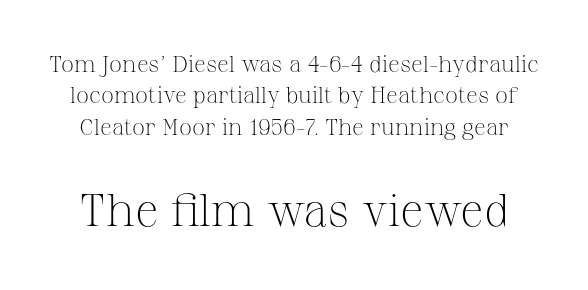
{"serif": "yes", "italic": "no", "bold": "no", "weight": "light", "width": "normal", "stroke_contrast": "medium", "x_height": "medium", "monospaced": "no", "underline": "no", "line_spacing": "normal", "line_spacing_ratio": 1.36, "letter_spacing": "normal", "letter_spacing_em": 0.0, "larger_block": "second", "size_ratio": 2.0, "glyph_px": 46}
